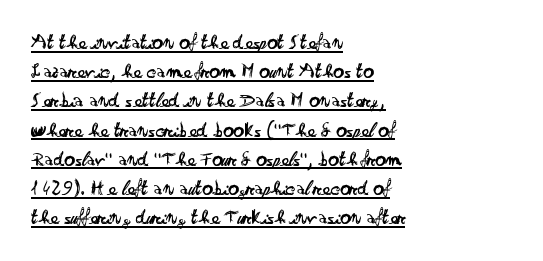
{"italic": "no", "bold": "no", "underline": "yes", "align": "left", "line_spacing": "normal", "line_spacing_ratio": 1.39, "letter_spacing": "normal", "letter_spacing_em": 0.0, "glyph_px": 21}
